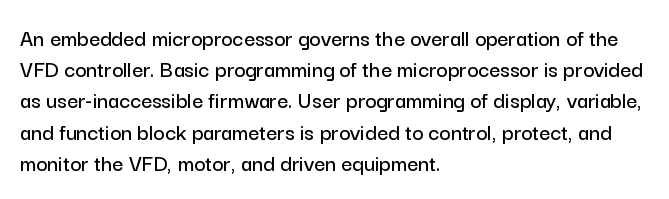
The image shows 24 px text type, upright; set left-aligned, normal line spacing (1.3x), normal letter spacing, not underlined.
